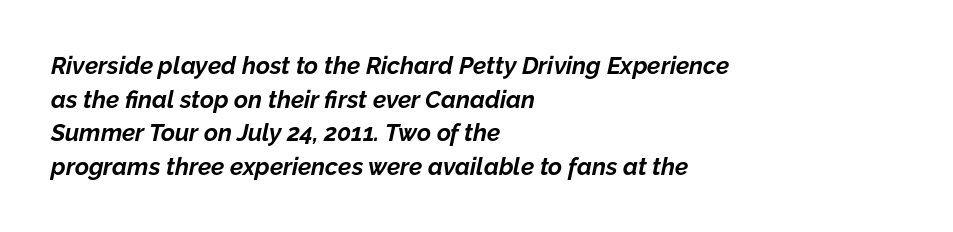
Q: Is the text bold? A: Yes.
Q: Is the text italic (slanted)? A: Yes, it leans right by about 12 degrees.
Q: Is the text underlined? A: No.
Q: How is the paragraph aligned? A: Left-aligned.
Q: Is the spacing between letters normal or unusually wide? A: Normal.
Q: Is the spacing between lines tight, normal or loose? A: Normal.
